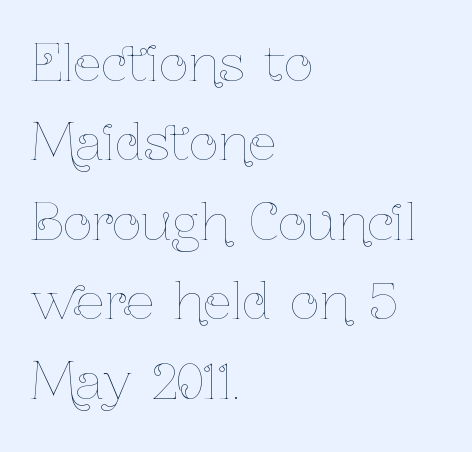
{"italic": "no", "bold": "no", "weight": "thin", "width": "condensed", "stroke_contrast": "low", "x_height": "medium", "monospaced": "no", "underline": "no", "align": "left", "line_spacing": "normal", "line_spacing_ratio": 1.59, "letter_spacing": "normal", "letter_spacing_em": 0.0, "glyph_px": 50}
